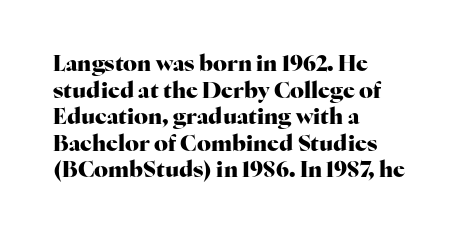
Q: Is the text bold? A: Yes.
Q: Is the text italic (slanted)? A: No, it is upright.
Q: Is the text underlined? A: No.
Q: How is the paragraph aligned? A: Left-aligned.
Q: Is the spacing between letters normal or unusually wide? A: Normal.
